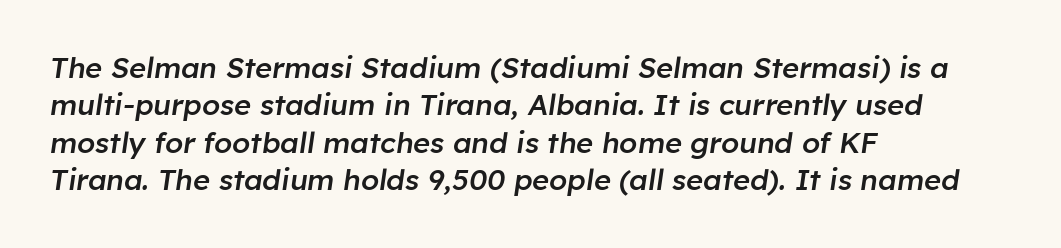
The image shows 29 px semibold type, italic (leaning right); set left-aligned, normal line spacing (1.29x), normal letter spacing, not underlined; low stroke contrast and a medium x-height.
